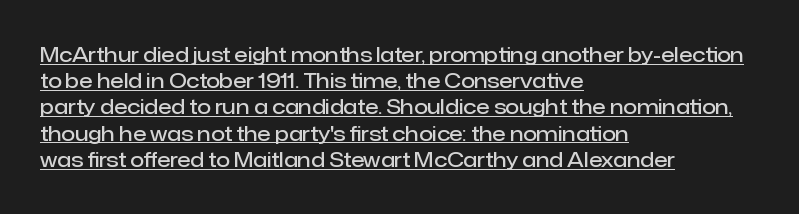
Q: Is the text bold? A: Semi-bold.
Q: Is the text italic (slanted)? A: No, it is upright.
Q: Is the text underlined? A: Yes.
Q: How is the paragraph aligned? A: Left-aligned.
Q: Is the spacing between letters normal or unusually wide? A: Normal.
Q: Is the spacing between lines tight, normal or loose? A: Normal.
